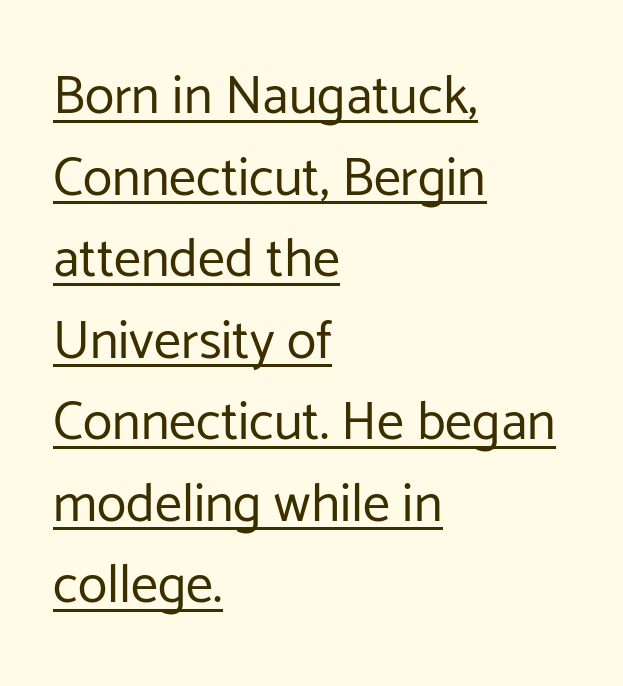
{"serif": "no", "italic": "no", "bold": "no", "weight": "regular", "width": "normal", "stroke_contrast": "low", "x_height": "medium", "monospaced": "no", "underline": "yes", "align": "left", "line_spacing": "normal", "line_spacing_ratio": 1.51, "letter_spacing": "normal", "letter_spacing_em": 0.0, "glyph_px": 54}
